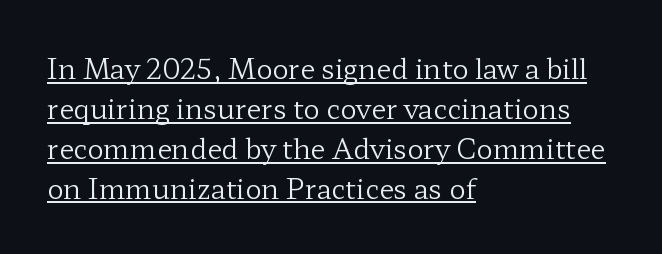
Is the stroke heavy? The answer is a plain regular-or-lighter. No italicization has been applied; the sample stays upright. Quick note: interline space is typical. The rendering uses the underline text-decoration.
